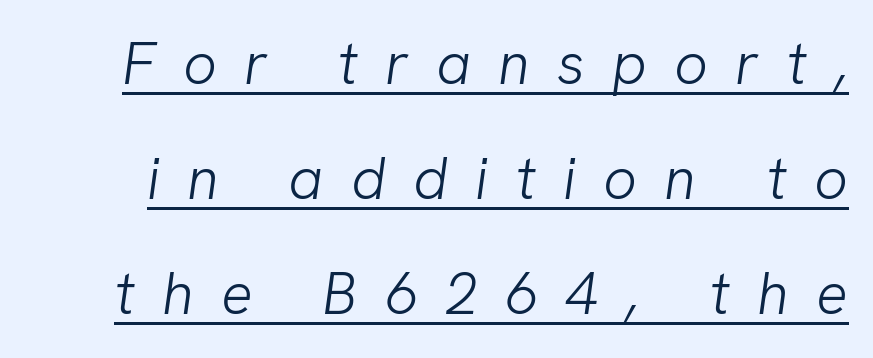
These lines are rendered in a variable-pitch font. The space between consecutive lines is lavish. Classification — sans serif. The letters are spread apart with noticeably loose tracking. The face looks like a standard text weight, possibly lighter. The rendering uses the underline text-decoration.
